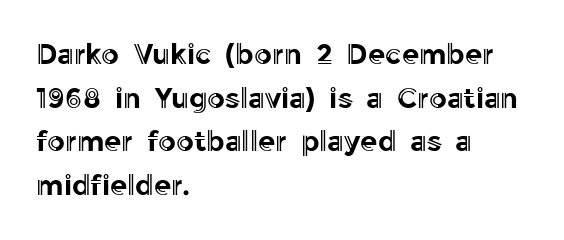
The image shows 28 px text type, upright; set left-aligned, normal line spacing (1.56x), normal letter spacing, not underlined; a medium x-height.
